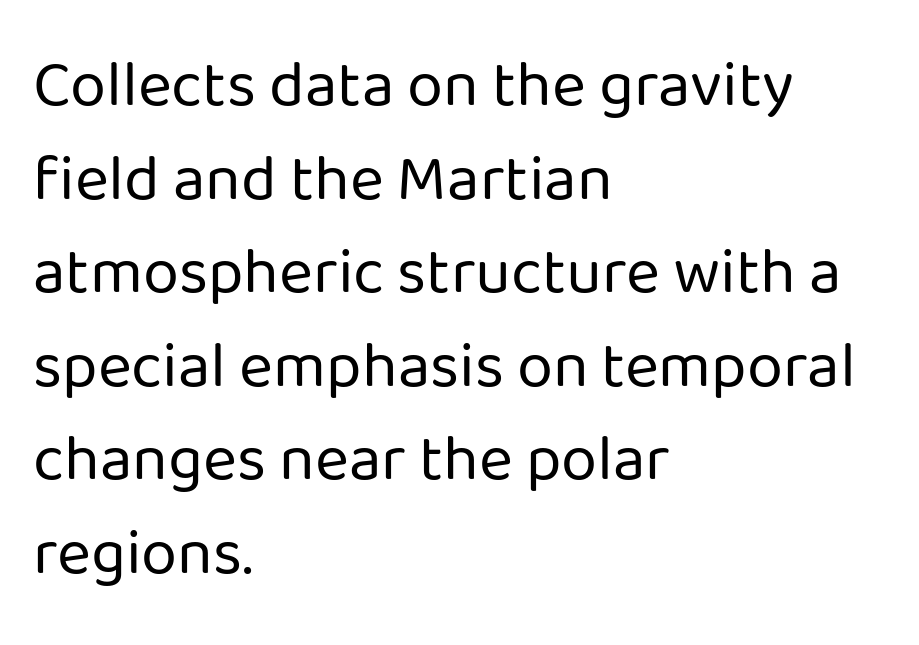
{"serif": "no", "italic": "no", "bold": "no", "weight": "regular", "width": "normal", "stroke_contrast": "low", "x_height": "medium", "monospaced": "no", "underline": "no", "align": "left", "line_spacing": "normal", "line_spacing_ratio": 1.44, "letter_spacing": "normal", "letter_spacing_em": 0.0, "glyph_px": 65}
